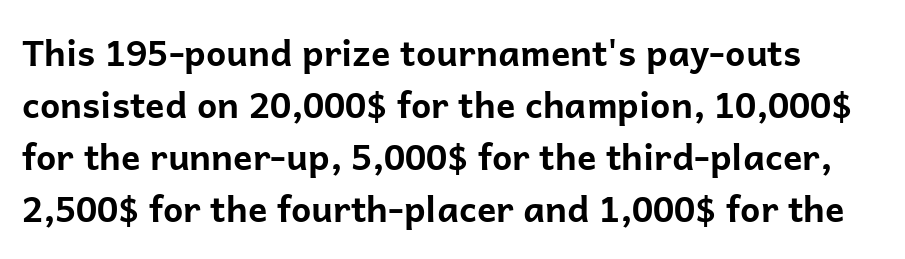
Q: Is the text bold? A: Yes.
Q: Is the text italic (slanted)? A: No, it is upright.
Q: Is the typeface a serif or a sans-serif typeface? A: Sans-serif.
Q: Is the text underlined? A: No.
Q: Is the spacing between letters normal or unusually wide? A: Normal.
Q: Is the spacing between lines tight, normal or loose? A: Normal.
Q: Width (condensed, normal, or wide)? A: Normal.
Q: Stroke contrast? A: Low.
Q: x-height? A: Medium.
Q: Monospaced? A: No.
